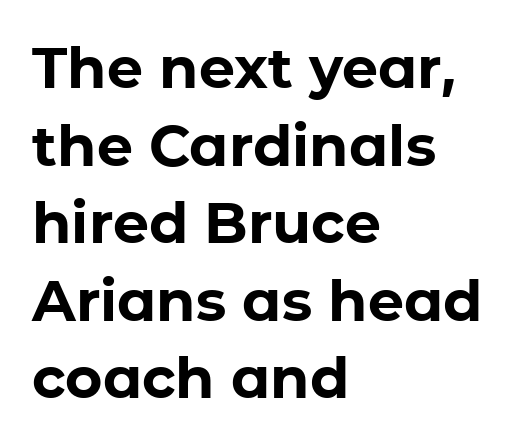
In terms of letterspacing, this is plain default setting. The typography opts for an upright posture over an oblique one. If you drew a ruler down the left edge, every line would touch it. These lines are composed in type without serifs. A normal amount of white space separates one row of letters from the next.
